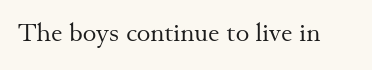
A roman cut, with each character standing at attention. Decoration check: the copy has no underline. The gaps between neighbouring characters are ordinary and unremarkable. Bold? No — there's no thickening of the strokes.
